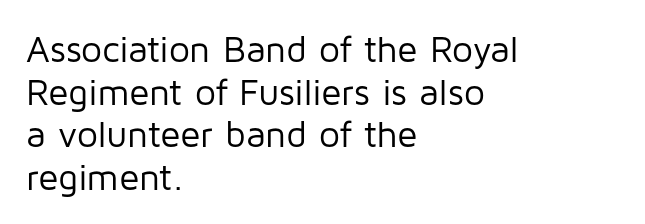
The image shows 37 px regular-weight sans-serif type, upright; set left-aligned, tight line spacing (1.15x), normal letter spacing, not underlined; low stroke contrast and a medium x-height.
